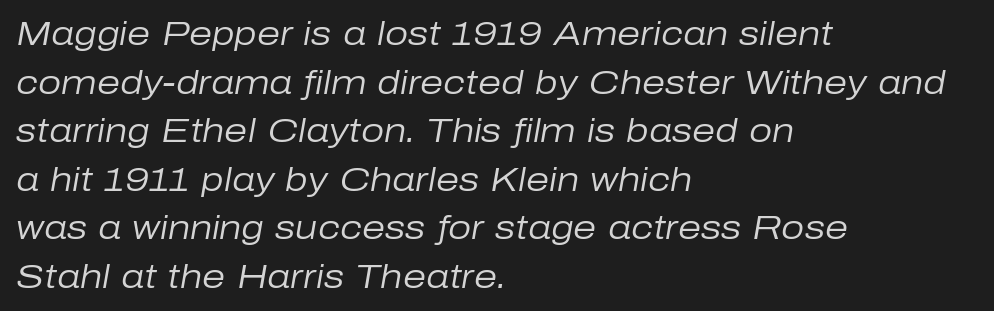
{"italic": "yes", "lean": "right", "slant_degrees": 10, "bold": "no", "weight": "regular", "width": "normal", "stroke_contrast": "low", "x_height": "medium", "monospaced": "no", "underline": "no", "align": "left", "line_spacing": "normal", "line_spacing_ratio": 1.47, "letter_spacing": "normal", "letter_spacing_em": 0.0, "glyph_px": 33}
